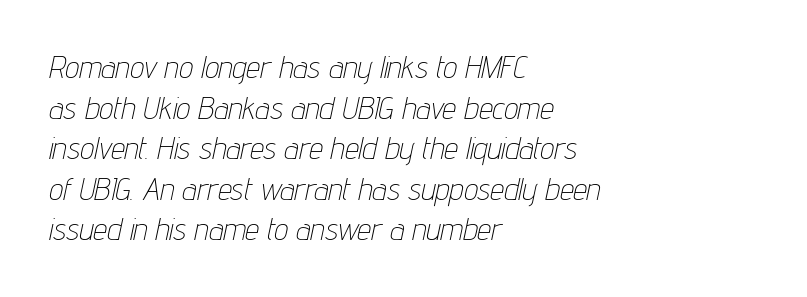
Vertically, the passage feels balanced, rows spaced as you'd expect. Clear beneath every line of the passage. The ragged edge is on the right, which tells us the setting is flush left. The letters look calm and open, with moderate or lighter stems. Letter spacing: default.
